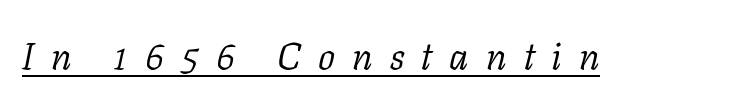
Q: Is the text bold? A: No.
Q: Is the text italic (slanted)? A: Yes, it leans right by about 11 degrees.
Q: Is the typeface a serif or a sans-serif typeface? A: Serif.
Q: Is the text underlined? A: Yes.
Q: Is the spacing between letters normal or unusually wide? A: Unusually wide.
Q: Width (condensed, normal, or wide)? A: Normal.
Q: Stroke contrast? A: Low.
Q: x-height? A: Medium.
Q: Monospaced? A: No.
